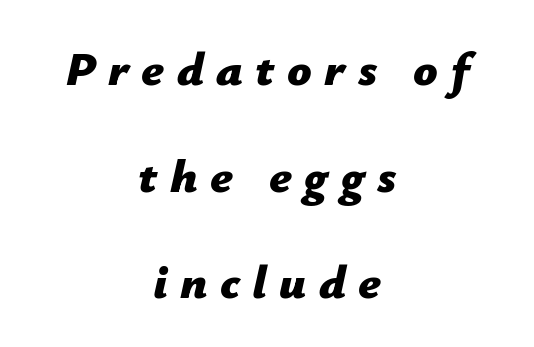
The image shows 48 px bold type, italic (leaning right); set centered, loose line spacing (2.22x), unusually wide letter spacing (+0.26 em), not underlined; low stroke contrast and a medium x-height.
